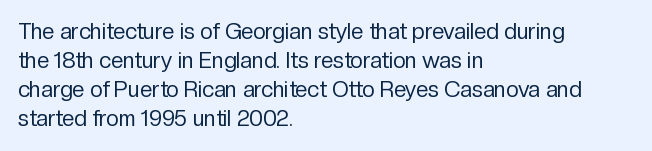
Q: Is the text bold? A: No.
Q: Is the text italic (slanted)? A: No, it is upright.
Q: Is the text underlined? A: No.
Q: How is the paragraph aligned? A: Left-aligned.
Q: Is the spacing between letters normal or unusually wide? A: Normal.
Q: Is the spacing between lines tight, normal or loose? A: Normal.
